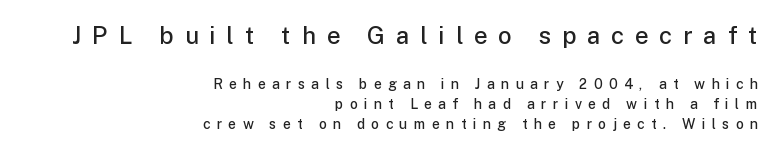
The image shows 24 px text type, upright; set right-aligned, normal line spacing (1.43x), unusually wide letter spacing (+0.45 em), not underlined; the first (top) block is 1.71x larger.
